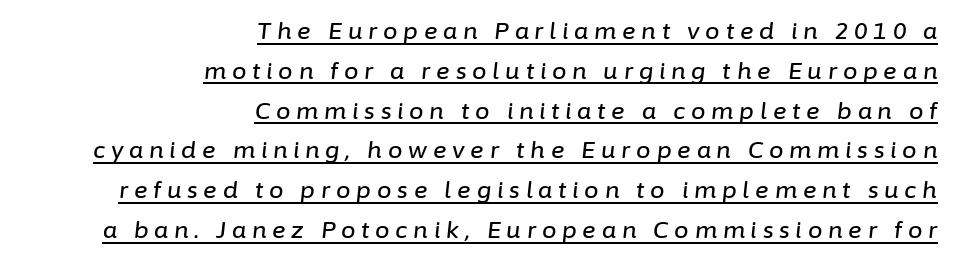
Q: Is the text italic (slanted)? A: Yes, it leans right by about 6 degrees.
Q: Is the text underlined? A: Yes.
Q: How is the paragraph aligned? A: Right-aligned.
Q: Is the spacing between letters normal or unusually wide? A: Unusually wide.
